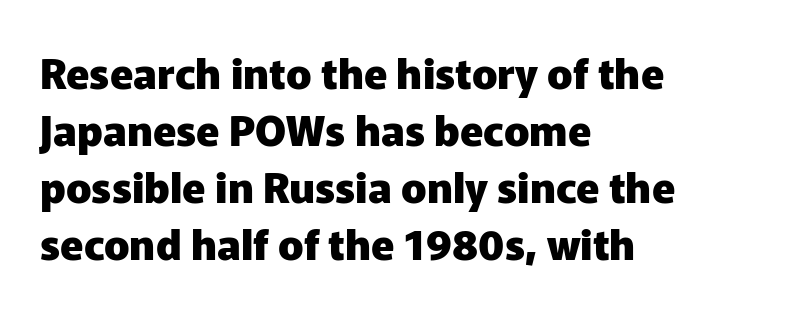
This rendering employs a face without finishing strokes, i.e., a sans-serif. Horizontal alignment here is leftward, the default for most running prose. Standard letterfit; no display-style spreading of the glyphs. This rendering features lettering with no underline. Here the designer chose a conventional face with non-uniform glyph widths. Regular leading.
